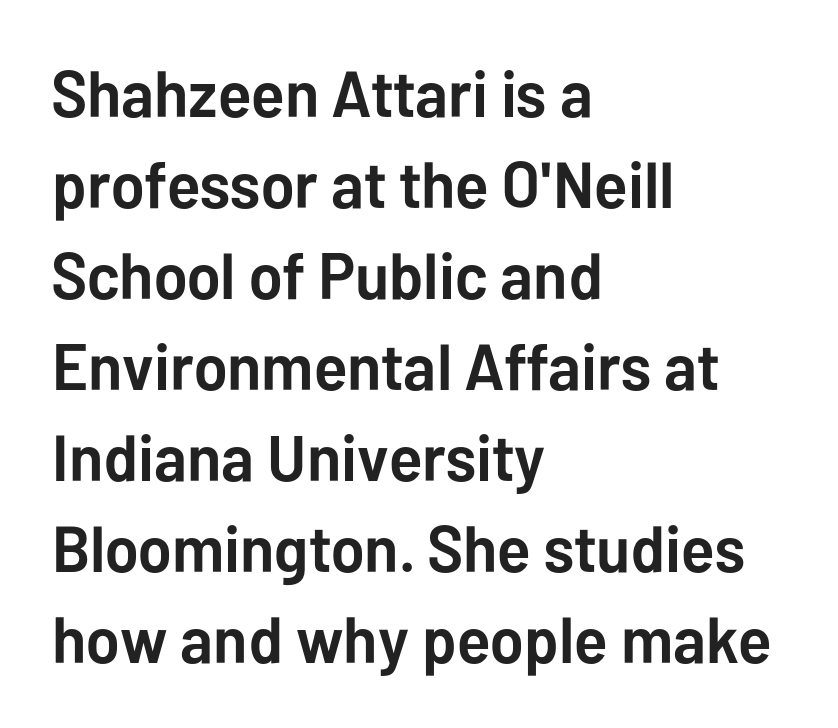
Q: Is the text bold? A: Yes.
Q: Is the text italic (slanted)? A: No, it is upright.
Q: Is the typeface a serif or a sans-serif typeface? A: Sans-serif.
Q: Is the text underlined? A: No.
Q: How is the paragraph aligned? A: Left-aligned.
Q: Is the spacing between letters normal or unusually wide? A: Normal.
Q: Is the spacing between lines tight, normal or loose? A: Normal.
Q: Width (condensed, normal, or wide)? A: Normal.
Q: Stroke contrast? A: Low.
Q: x-height? A: Medium.
Q: Monospaced? A: No.
